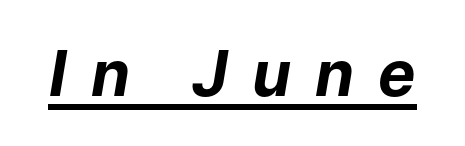
A dark, heavy texture on the line: the type is bold. Compared with undecorated copy, this sample adds a rule below the words. The letters advance in unequal steps, a hallmark of proportional type. This is oblique type, the kind used for emphasis or titles. You could only call the tracking loose — the letters float apart.
